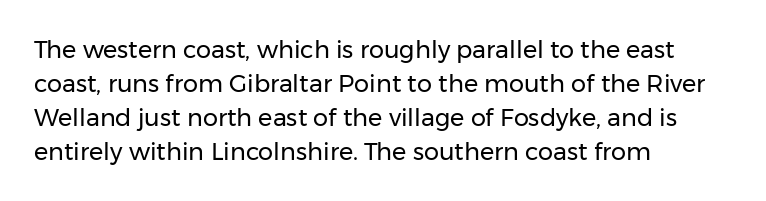
Q: Is the text bold? A: No.
Q: Is the text italic (slanted)? A: No, it is upright.
Q: Is the text underlined? A: No.
Q: How is the paragraph aligned? A: Left-aligned.
Q: Is the spacing between letters normal or unusually wide? A: Normal.
Q: Is the spacing between lines tight, normal or loose? A: Normal.
